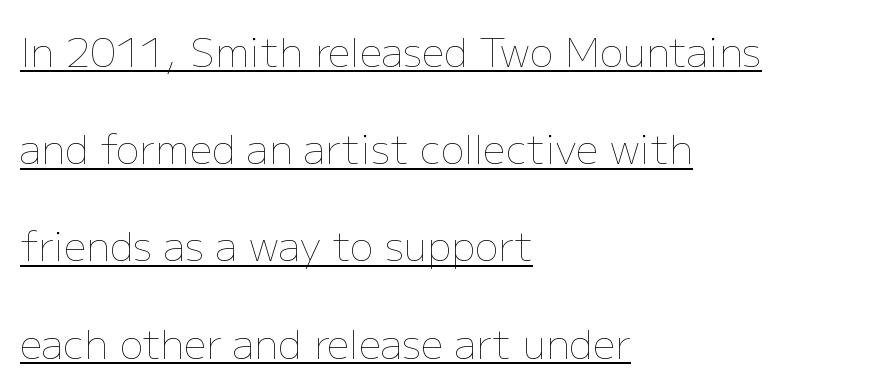
{"italic": "no", "bold": "no", "weight": "thin", "width": "normal", "stroke_contrast": "low", "x_height": "medium", "monospaced": "no", "underline": "yes", "align": "left", "line_spacing": "loose", "line_spacing_ratio": 2.43, "letter_spacing": "normal", "letter_spacing_em": 0.0, "glyph_px": 40}
